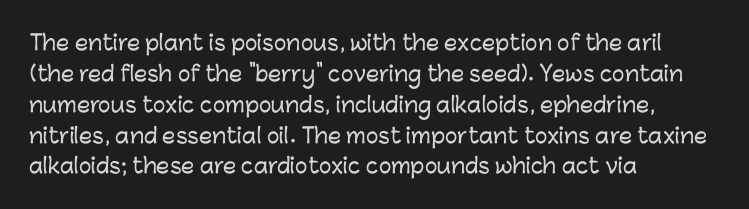
Q: Is the text italic (slanted)? A: No, it is upright.
Q: Is the text underlined? A: No.
Q: How is the paragraph aligned? A: Left-aligned.
Q: Is the spacing between letters normal or unusually wide? A: Normal.
Q: Is the spacing between lines tight, normal or loose? A: Normal.
